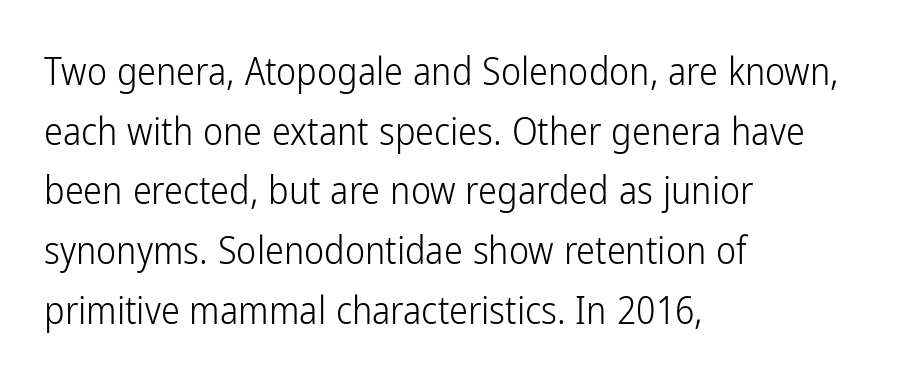
Q: Is the text bold? A: No.
Q: Is the text italic (slanted)? A: No, it is upright.
Q: Is the typeface a serif or a sans-serif typeface? A: Sans-serif.
Q: Is the text underlined? A: No.
Q: How is the paragraph aligned? A: Left-aligned.
Q: Is the spacing between letters normal or unusually wide? A: Normal.
Q: Is the spacing between lines tight, normal or loose? A: Normal.
Q: Width (condensed, normal, or wide)? A: Condensed.
Q: Stroke contrast? A: Low.
Q: x-height? A: Medium.
Q: Monospaced? A: No.
